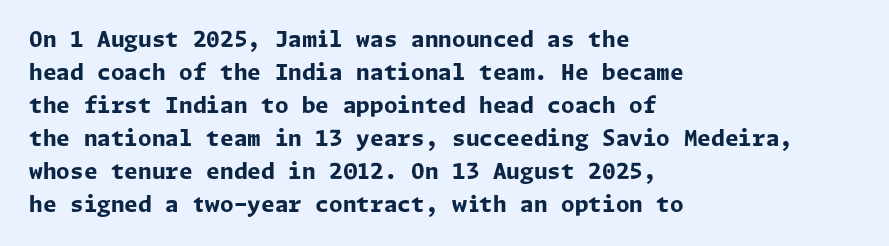
The image shows 22 px bold type, upright; set left-aligned, normal line spacing (1.5x), normal letter spacing, not underlined.
